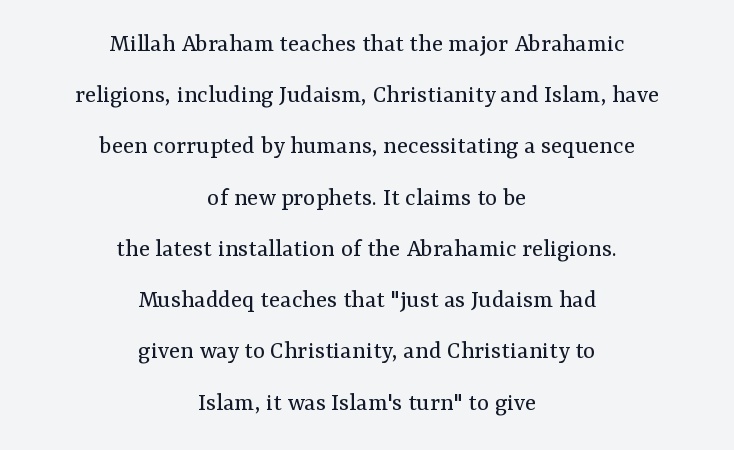
Each line is balanced around a shared central axis. The area under the type is left untouched. No italicization has been applied; the sample stays upright. The vertical gap from one line to the next is large.
